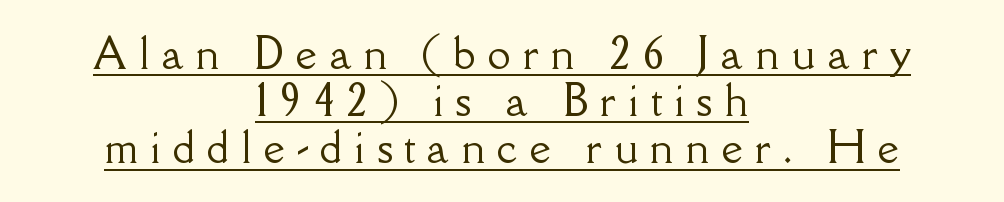
Proportional: the letters do not fall into vertical columns. These characters rest on top of a visible drawn line. You could only call the tracking loose — the letters float apart. These lines are centered, leaving both edges ragged. Regarding serifs, this sample has them. The letters stand straight up with perfectly vertical stems.
